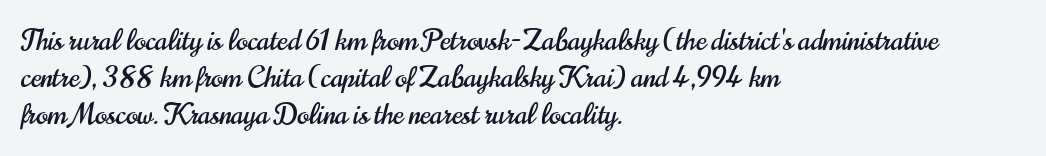
The image shows 28 px condensed sans-serif type; set left-aligned, normal line spacing (1.32x), normal letter spacing, not underlined; high stroke contrast and a small x-height.
